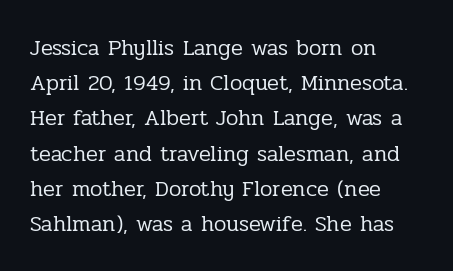
The image shows 22 px text type, upright; set left-aligned, normal line spacing (1.6x), normal letter spacing, not underlined.
